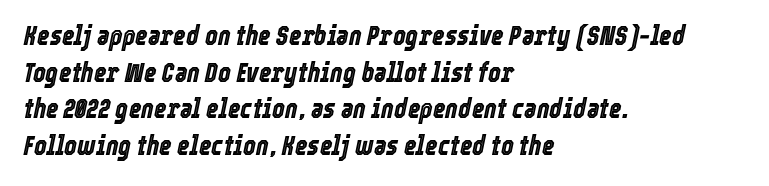
The passage is arranged the way most books set body copy — flush left. Italic? Definitely — the glyphs are oblique. Does extra space separate the letters? No, they use regular spacing. Vertical spacing — default. Decoration check: the copy has no underline.
